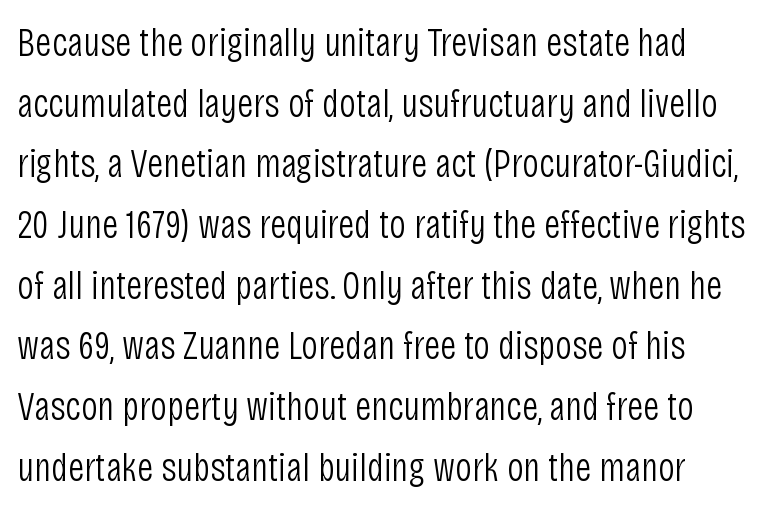
Q: Is the text bold? A: No.
Q: Is the text italic (slanted)? A: No, it is upright.
Q: Is the typeface a serif or a sans-serif typeface? A: Sans-serif.
Q: Is the text underlined? A: No.
Q: Is the spacing between letters normal or unusually wide? A: Normal.
Q: Is the spacing between lines tight, normal or loose? A: Normal.
Q: Width (condensed, normal, or wide)? A: Condensed.
Q: Stroke contrast? A: Low.
Q: x-height? A: Large.
Q: Monospaced? A: No.
